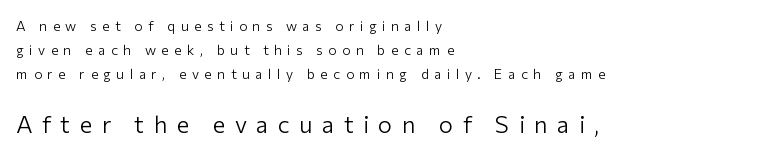
Q: Is the text bold? A: No.
Q: Is the text italic (slanted)? A: No, it is upright.
Q: Is the text underlined? A: No.
Q: How is the paragraph aligned? A: Left-aligned.
Q: Is the spacing between letters normal or unusually wide? A: Unusually wide.
Q: Which block of text is set in a larger size, the first (top) or the second (bottom)? A: The second (bottom) one.
